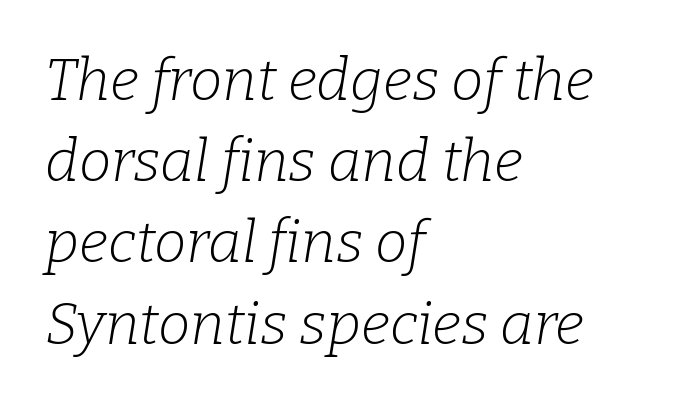
Q: Is the text bold? A: No.
Q: Is the text italic (slanted)? A: Yes, it leans right by about 9 degrees.
Q: Is the typeface a serif or a sans-serif typeface? A: Serif.
Q: Is the text underlined? A: No.
Q: How is the paragraph aligned? A: Left-aligned.
Q: Is the spacing between letters normal or unusually wide? A: Normal.
Q: Is the spacing between lines tight, normal or loose? A: Normal.
Q: Width (condensed, normal, or wide)? A: Normal.
Q: Stroke contrast? A: Low.
Q: x-height? A: Medium.
Q: Monospaced? A: No.
